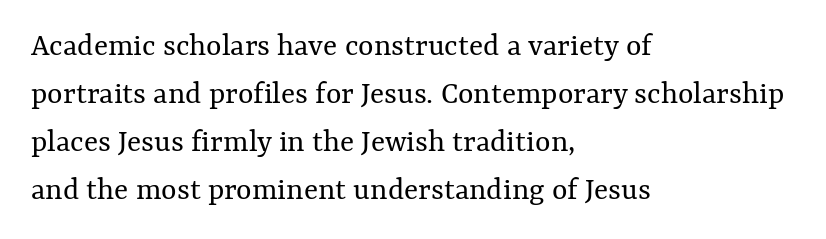
Q: Is the text bold? A: No.
Q: Is the text italic (slanted)? A: No, it is upright.
Q: Is the text underlined? A: No.
Q: How is the paragraph aligned? A: Left-aligned.
Q: Is the spacing between letters normal or unusually wide? A: Normal.
Q: Is the spacing between lines tight, normal or loose? A: Normal.
Q: Width (condensed, normal, or wide)? A: Normal.
Q: Stroke contrast? A: Medium.
Q: x-height? A: Medium.
Q: Monospaced? A: No.
